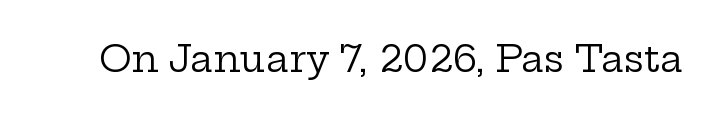
{"serif": "yes", "italic": "no", "bold": "no", "weight": "regular", "width": "wide", "stroke_contrast": "low", "x_height": "medium", "monospaced": "no", "underline": "no", "letter_spacing": "normal", "letter_spacing_em": 0.0, "glyph_px": 37}
